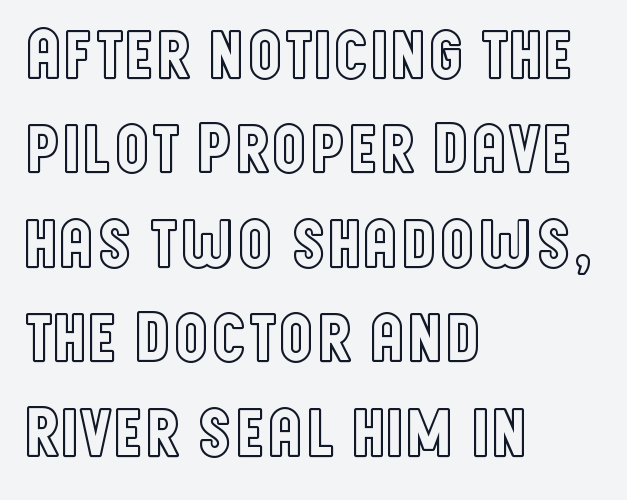
The image shows 71 px condensed type, upright; set left-aligned, normal line spacing (1.33x), normal letter spacing, not underlined; a large x-height.
